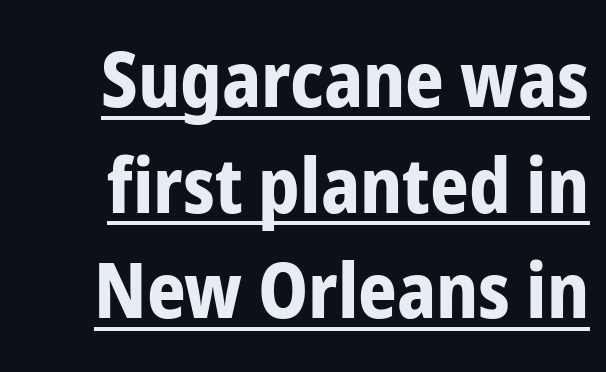
Q: Is the text bold? A: Yes.
Q: Is the text italic (slanted)? A: No, it is upright.
Q: Is the typeface a serif or a sans-serif typeface? A: Sans-serif.
Q: Is the text underlined? A: Yes.
Q: Is the spacing between letters normal or unusually wide? A: Normal.
Q: Is the spacing between lines tight, normal or loose? A: Normal.
Q: Width (condensed, normal, or wide)? A: Condensed.
Q: Stroke contrast? A: Low.
Q: x-height? A: Medium.
Q: Monospaced? A: No.
